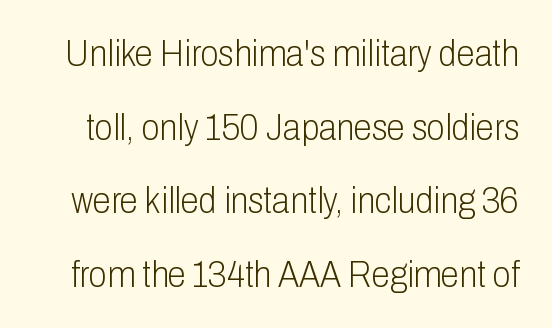
Q: Is the text bold? A: No.
Q: Is the text italic (slanted)? A: No, it is upright.
Q: Is the typeface a serif or a sans-serif typeface? A: Sans-serif.
Q: Is the text underlined? A: No.
Q: Is the spacing between letters normal or unusually wide? A: Normal.
Q: Is the spacing between lines tight, normal or loose? A: Loose.
Q: Width (condensed, normal, or wide)? A: Condensed.
Q: Stroke contrast? A: Low.
Q: x-height? A: Medium.
Q: Monospaced? A: No.
